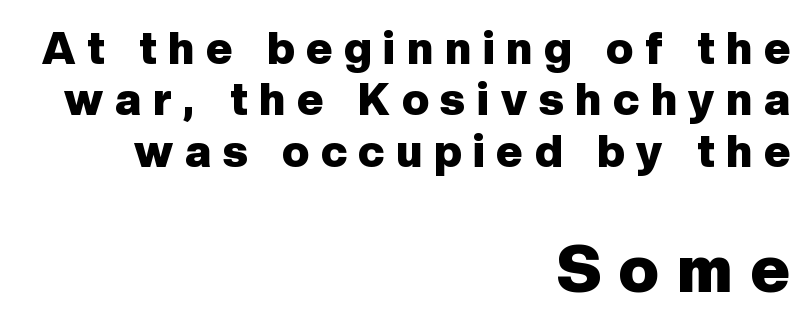
The tracking jumps out immediately: characters are airy and widely separated. Nobody drew a line under any word here. Rendered with straight, roman letterforms. Bold? Absolutely — the strokes are thick and heavy.
